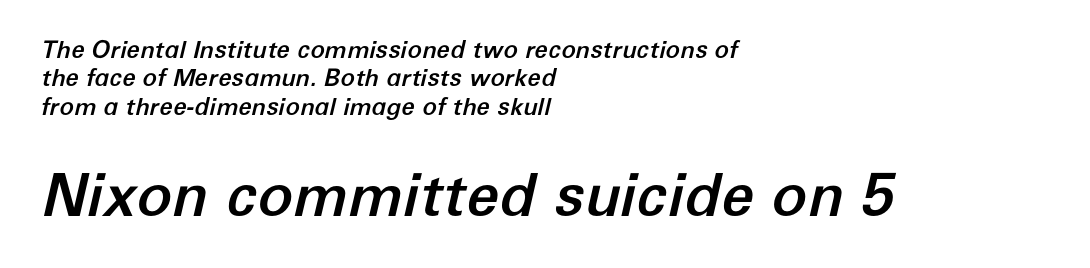
{"italic": "yes", "lean": "right", "slant_degrees": 12, "width": "normal", "stroke_contrast": "low", "x_height": "medium", "monospaced": "no", "underline": "no", "align": "left", "line_spacing_ratio": 1.18, "letter_spacing": "normal", "letter_spacing_em": 0.0, "larger_block": "second", "size_ratio": 2.46, "glyph_px": 59}
